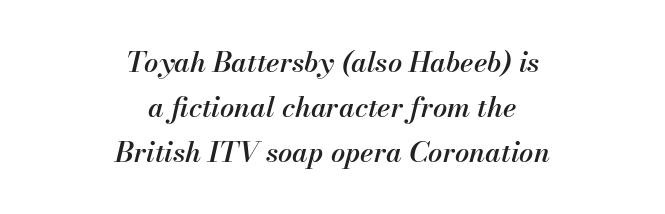
Q: Is the text bold? A: Semi-bold.
Q: Is the text italic (slanted)? A: Yes, it leans right by about 13 degrees.
Q: Is the text underlined? A: No.
Q: How is the paragraph aligned? A: Centered.
Q: Is the spacing between letters normal or unusually wide? A: Normal.
Q: Is the spacing between lines tight, normal or loose? A: Normal.
Q: Width (condensed, normal, or wide)? A: Normal.
Q: Stroke contrast? A: Medium.
Q: x-height? A: Small.
Q: Monospaced? A: No.
